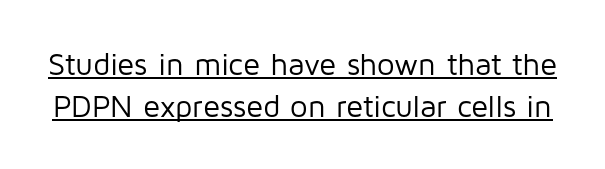
Q: Is the text bold? A: No.
Q: Is the text italic (slanted)? A: No, it is upright.
Q: Is the typeface a serif or a sans-serif typeface? A: Sans-serif.
Q: Is the text underlined? A: Yes.
Q: Is the spacing between letters normal or unusually wide? A: Normal.
Q: Is the spacing between lines tight, normal or loose? A: Normal.
Q: Width (condensed, normal, or wide)? A: Normal.
Q: Stroke contrast? A: Low.
Q: x-height? A: Medium.
Q: Monospaced? A: No.
